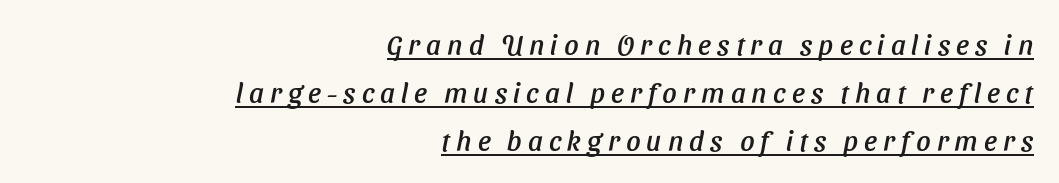
Q: Is the text italic (slanted)? A: Yes, it leans right by about 11 degrees.
Q: Is the text underlined? A: Yes.
Q: How is the paragraph aligned? A: Right-aligned.
Q: Is the spacing between letters normal or unusually wide? A: Unusually wide.
Q: Width (condensed, normal, or wide)? A: Normal.
Q: Stroke contrast? A: Low.
Q: x-height? A: Medium.
Q: Monospaced? A: No.
